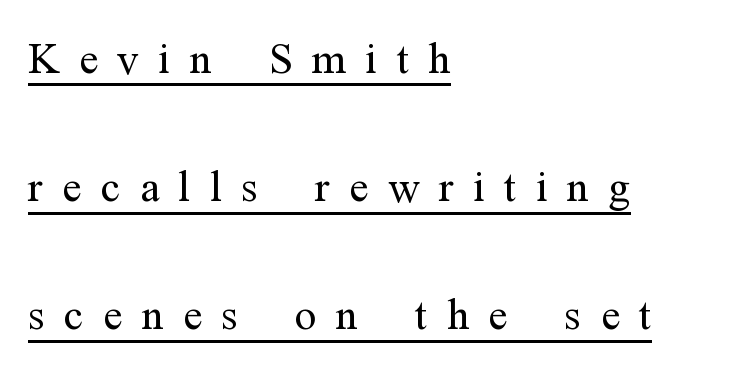
Q: Is the text bold? A: No.
Q: Is the text italic (slanted)? A: No, it is upright.
Q: Is the typeface a serif or a sans-serif typeface? A: Serif.
Q: Is the text underlined? A: Yes.
Q: How is the paragraph aligned? A: Left-aligned.
Q: Is the spacing between letters normal or unusually wide? A: Unusually wide.
Q: Is the spacing between lines tight, normal or loose? A: Loose.
Q: Width (condensed, normal, or wide)? A: Condensed.
Q: Stroke contrast? A: Medium.
Q: x-height? A: Medium.
Q: Monospaced? A: No.
